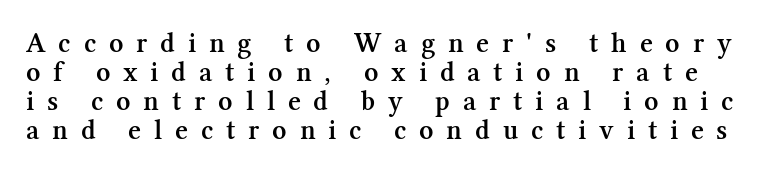
Tall strokes in this sample are plumb rather than angled. The glyphs are unaccompanied by any horizontal stroke below them. The rendering uses natural spacing where letterforms have individual widths. Slightly chunky letters — semibold, I'd say, not full bold.
